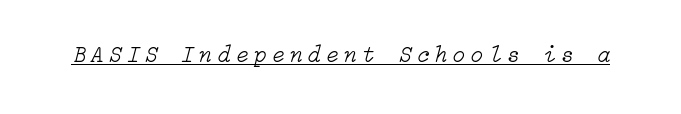
{"italic": "yes", "lean": "right", "slant_degrees": 15, "bold": "no", "underline": "yes", "letter_spacing": "wide", "letter_spacing_em": 0.24, "glyph_px": 23}
